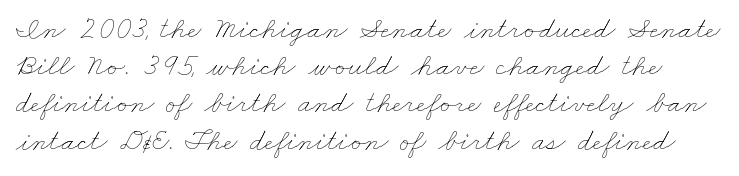
The image shows 31 px thin, wide type; set line spacing 1.2x, normal letter spacing, not underlined; low stroke contrast and a small x-height.
